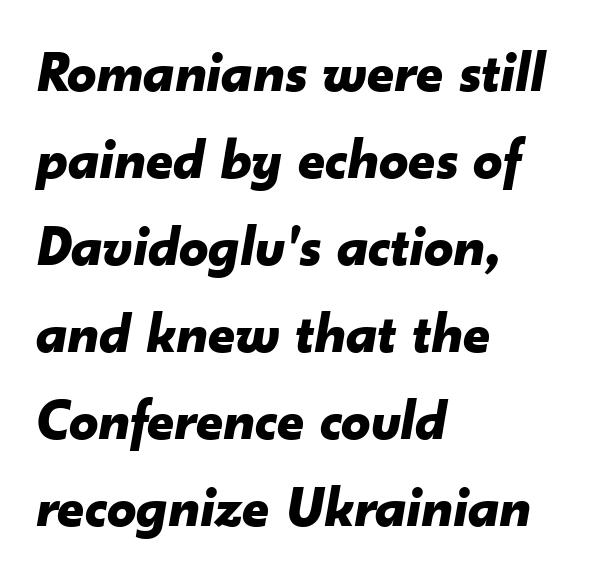
Spacing verdict: proportional, widths tailored to each character. Posture: slanted. A full-strength bold gives these letters their thick strokes. No word sits above an underline. If you measured baseline to baseline, you'd find a middling distance.
